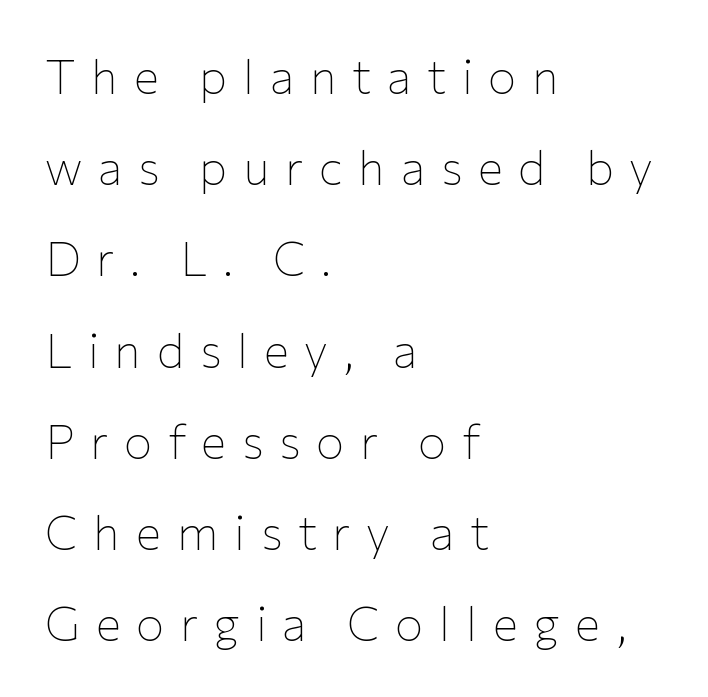
The gap between lines stays unmarked. Honestly, the rows look like they've been pulled way apart. Think standard paragraph weight, or any step lighter than that. This sample has the flowing, uneven cadence of proportional lettering. Is the letter spacing exaggerated? Yes — the characters are pushed far apart. The characters display no serif detailing; their extremities are plain.
